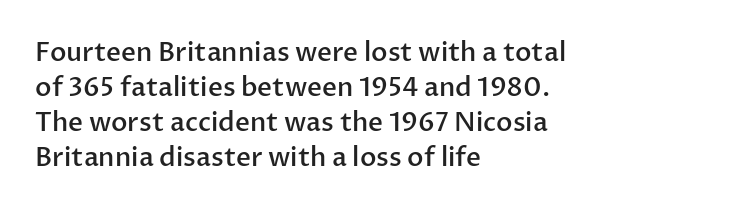
Tracking here is standard; glyphs follow each other at the usual distance. Posture: vertical. This block has exactly the height ordinary leading produces. On the weight axis this lands at semibold, roughly 600. Underline: absent. The rag falls on the right side of this text block.
